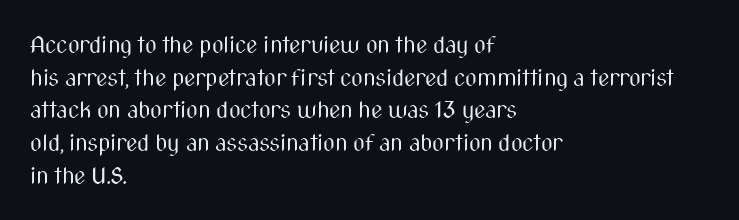
{"italic": "no", "bold": "no", "underline": "no", "align": "left", "line_spacing": "normal", "line_spacing_ratio": 1.42, "letter_spacing": "normal", "letter_spacing_em": 0.0, "glyph_px": 23}
